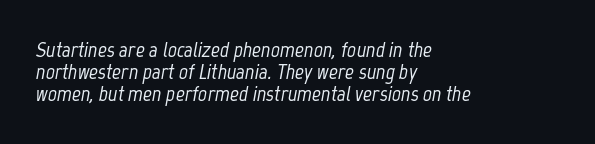
The image shows 22 px text type, italic (leaning right); set left-aligned, tight line spacing (1.01x), normal letter spacing, not underlined.
